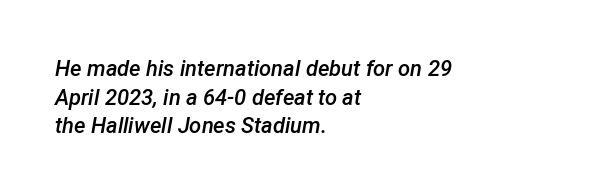
{"italic": "yes", "lean": "right", "slant_degrees": 12, "bold": "semi", "underline": "no", "align": "left", "line_spacing": "normal", "line_spacing_ratio": 1.3, "letter_spacing": "normal", "letter_spacing_em": 0.0, "glyph_px": 22}
